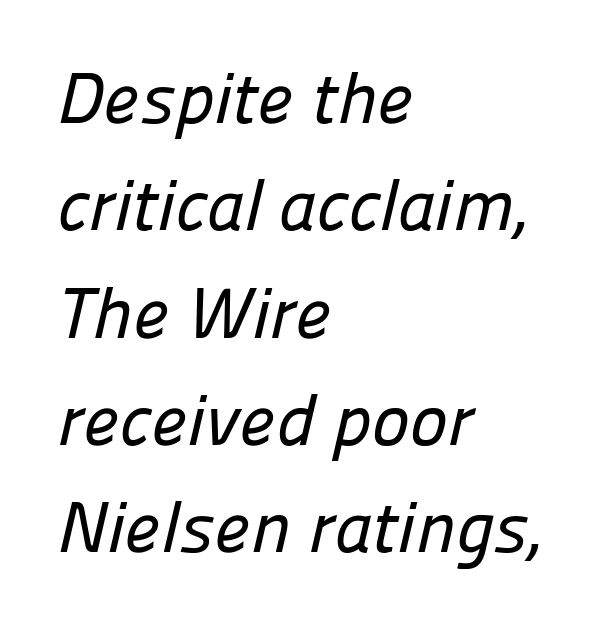
The text was rendered using a sans face with plain stroke endings. Interline gaps are of average width in this sample. Between one letter and the next there's only the usual sliver of space. Line starts are locked; line ends wander.
